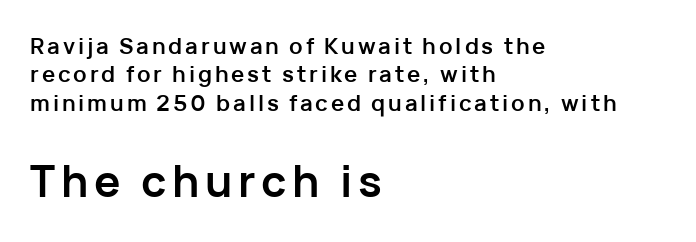
Q: Is the text bold? A: Yes.
Q: Is the text italic (slanted)? A: No, it is upright.
Q: Is the typeface a serif or a sans-serif typeface? A: Sans-serif.
Q: Is the text underlined? A: No.
Q: How is the paragraph aligned? A: Left-aligned.
Q: Is the spacing between lines tight, normal or loose? A: Normal.
Q: Which block of text is set in a larger size, the first (top) or the second (bottom)? A: The second (bottom) one.
Q: Width (condensed, normal, or wide)? A: Normal.
Q: Stroke contrast? A: Low.
Q: x-height? A: Medium.
Q: Monospaced? A: No.
